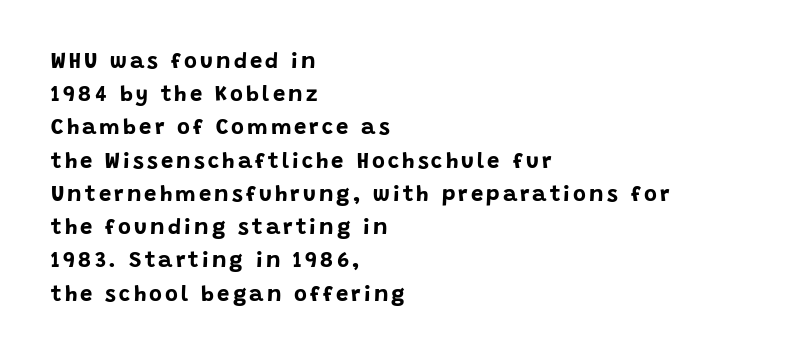
Quick note: not italic, upright. This sample is left-justified, so line endings fall wherever the words run out. Regarding leading, the lines here are spaced in the standard way. Heavy-handed strokes throughout: this text is bold. Lines of text with bare space underneath.
